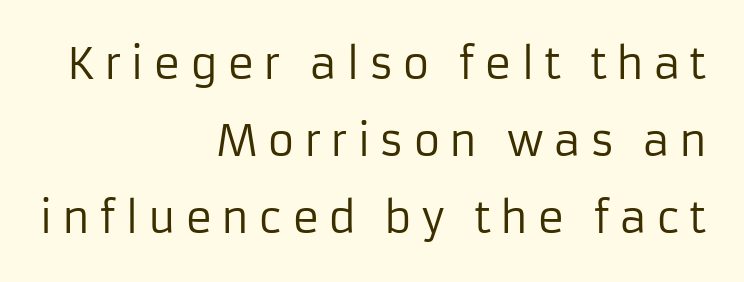
The image shows 42 px regular-weight sans-serif type, upright; set right-aligned, line spacing 1.83x, unusually wide letter spacing (+0.21 em), not underlined; low stroke contrast and a medium x-height.
